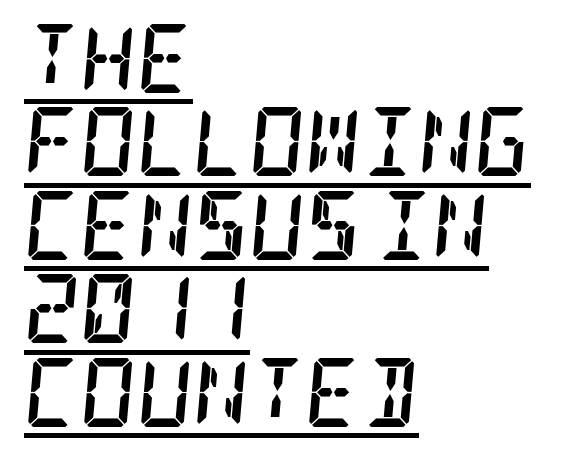
Caption: standard tracking, unaltered. Each glyph is drawn with heavy, bold strokes. Would a proofreader flag this as italicized? Yes. A serif font was chosen for this passage.
